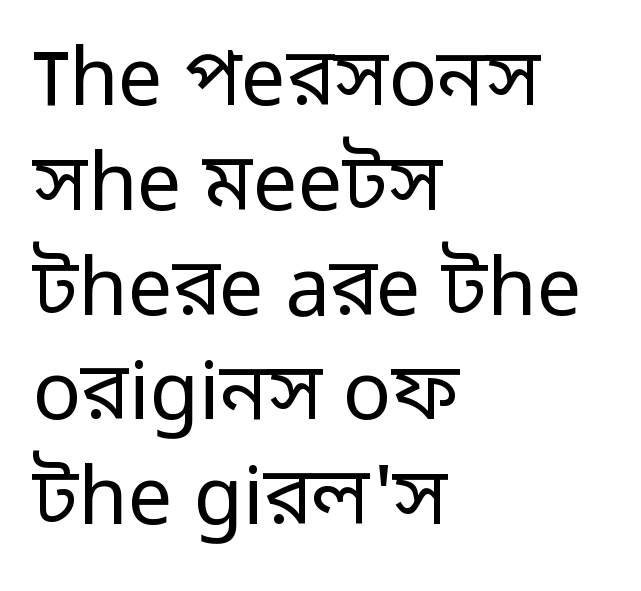
If you measured baseline to baseline, you'd find a middling distance. When letters stand straight like this, we call the style roman or upright. Leftover space on each line is placed entirely after the last word. A sans-serif font was chosen for this passage.
